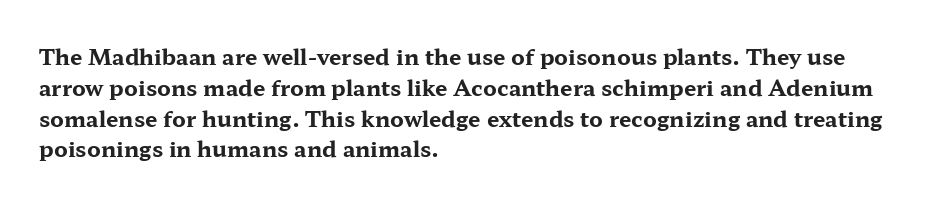
No italicization has been applied; the sample stays upright. The line-height multiplier appears to be the usual default. The face used here has the dense, thick strokes of a bold. Clear beneath every line of the passage. Each word holds together tightly as a unit, with standard inter-letter gaps. The typesetter chose a ragged-right arrangement here.
